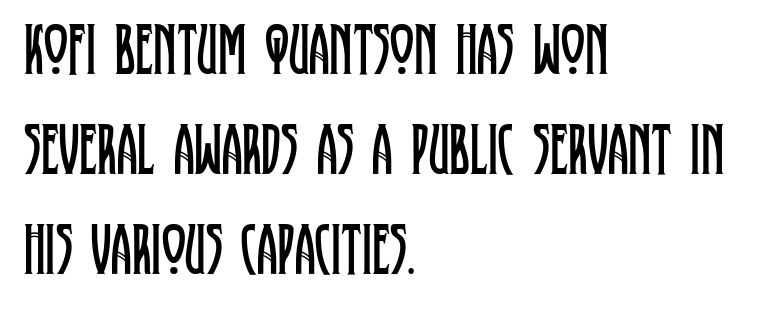
Q: Is the text bold? A: No.
Q: Is the text italic (slanted)? A: No, it is upright.
Q: Is the typeface a serif or a sans-serif typeface? A: Serif.
Q: Is the text underlined? A: No.
Q: How is the paragraph aligned? A: Left-aligned.
Q: Is the spacing between letters normal or unusually wide? A: Normal.
Q: Is the spacing between lines tight, normal or loose? A: Normal.
Q: Width (condensed, normal, or wide)? A: Condensed.
Q: Stroke contrast? A: Low.
Q: x-height? A: Large.
Q: Monospaced? A: No.
